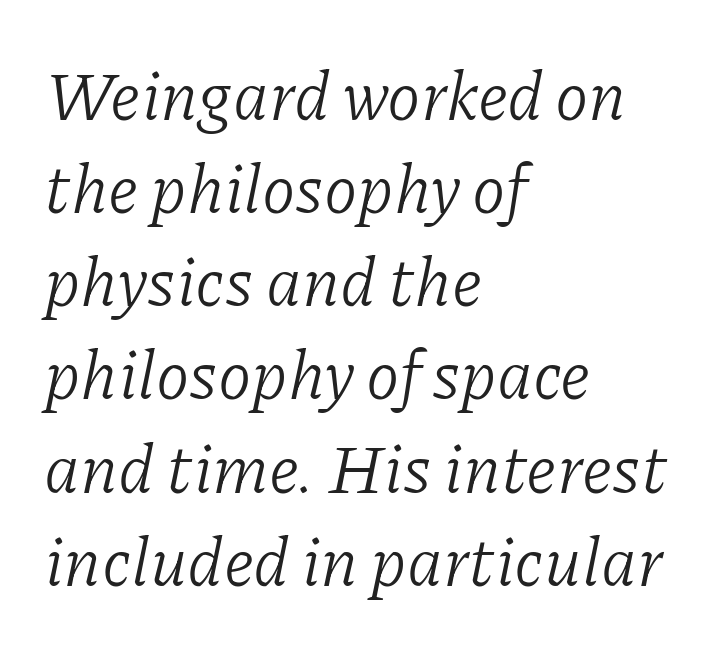
The image shows 68 px light serif type, italic (leaning right); set left-aligned, normal line spacing (1.37x), normal letter spacing, not underlined; low stroke contrast and a medium x-height.
